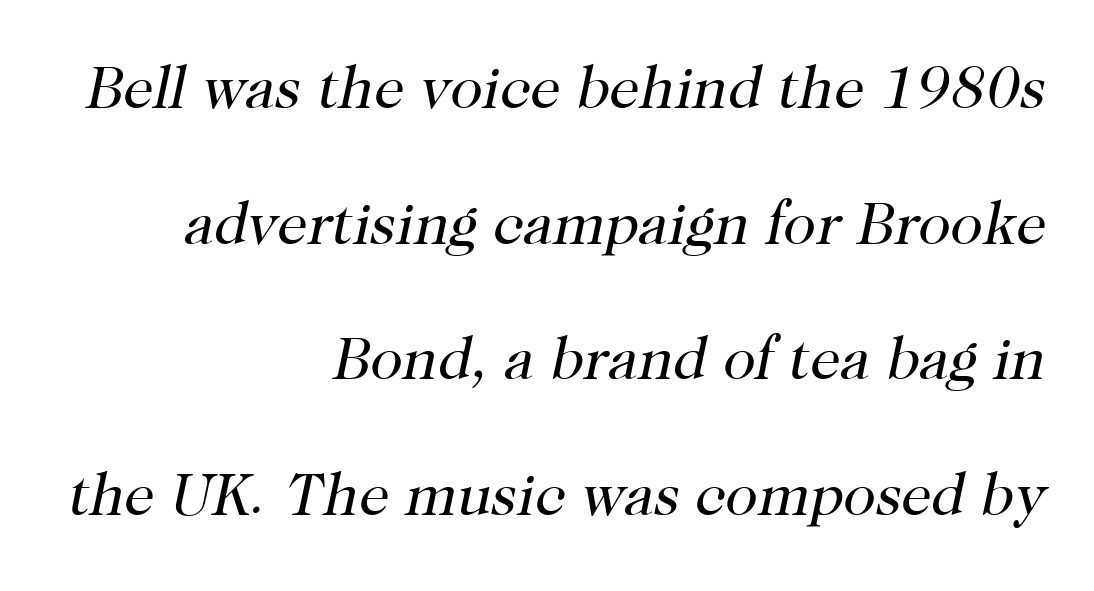
{"serif": "yes", "italic": "yes", "lean": "right", "slant_degrees": 12, "bold": "no", "weight": "regular", "width": "normal", "stroke_contrast": "high", "x_height": "medium", "monospaced": "no", "underline": "no", "align": "right", "line_spacing": "loose", "line_spacing_ratio": 2.26, "letter_spacing": "normal", "letter_spacing_em": 0.0, "glyph_px": 60}
